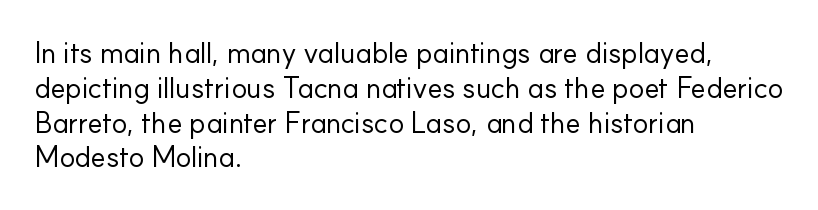
The rag falls on the right side of this text block. The passage shown is typeset with a sans-serif family. The lettering holds an erect, upright posture throughout. Compared with typical body copy, the letter spacing here is the same. Weight class: somewhere from thin through regular.
